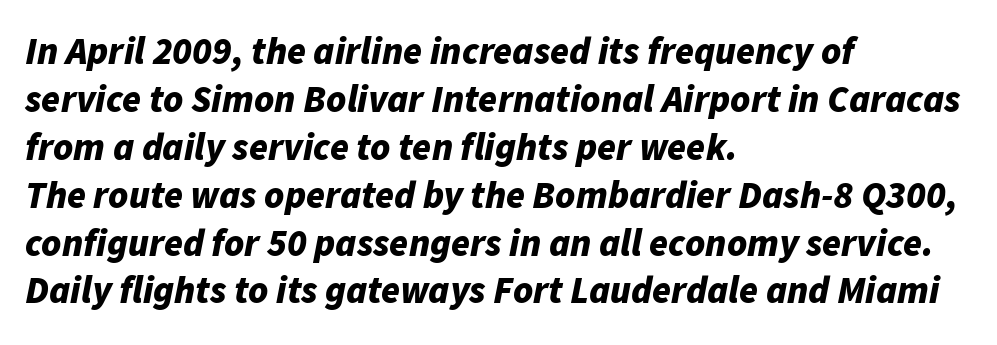
{"italic": "yes", "lean": "right", "slant_degrees": 11, "bold": "yes", "weight": "bold", "width": "normal", "stroke_contrast": "low", "x_height": "medium", "monospaced": "no", "underline": "no", "align": "left", "line_spacing": "normal", "line_spacing_ratio": 1.26, "letter_spacing": "normal", "letter_spacing_em": 0.0, "glyph_px": 38}
